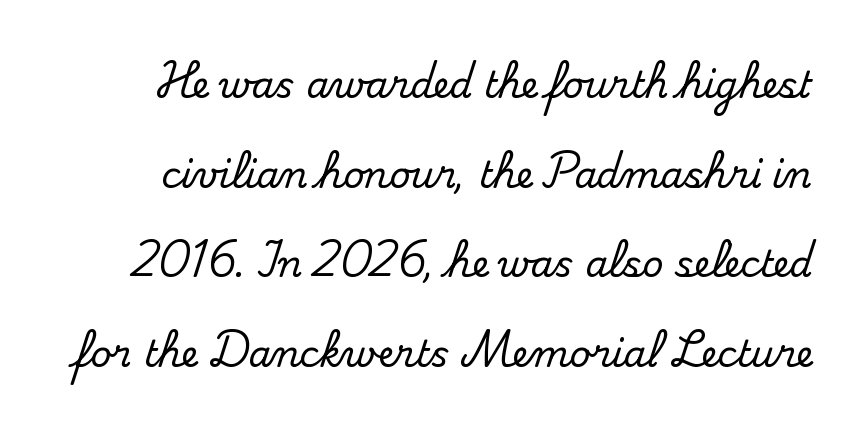
The image shows 36 px text type; set loose line spacing (2.49x), normal letter spacing, not underlined; medium stroke contrast and a small x-height.
